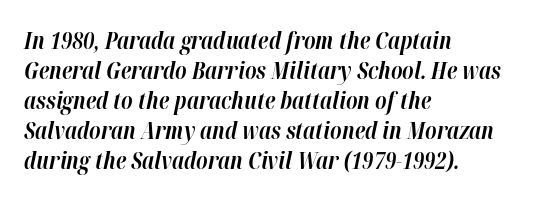
Q: Is the text bold? A: Yes.
Q: Is the text italic (slanted)? A: Yes, it leans right by about 12 degrees.
Q: Is the text underlined? A: No.
Q: How is the paragraph aligned? A: Left-aligned.
Q: Is the spacing between letters normal or unusually wide? A: Normal.
Q: Is the spacing between lines tight, normal or loose? A: Normal.
